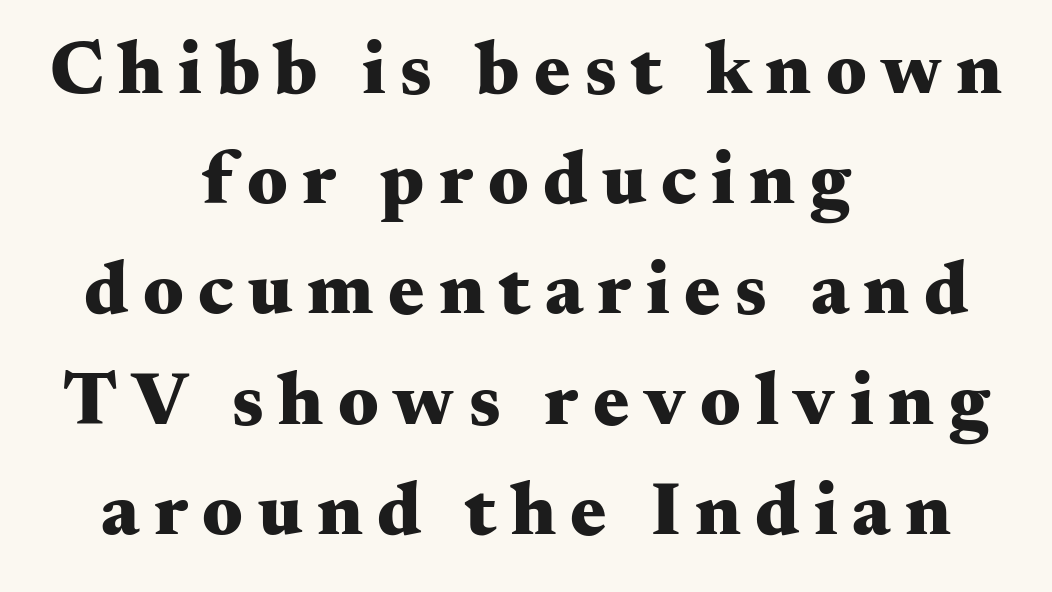
Q: Is the text bold? A: Yes.
Q: Is the text italic (slanted)? A: No, it is upright.
Q: Is the typeface a serif or a sans-serif typeface? A: Serif.
Q: Is the text underlined? A: No.
Q: How is the paragraph aligned? A: Centered.
Q: Is the spacing between lines tight, normal or loose? A: Normal.
Q: Width (condensed, normal, or wide)? A: Wide.
Q: Stroke contrast? A: Medium.
Q: x-height? A: Small.
Q: Monospaced? A: No.
